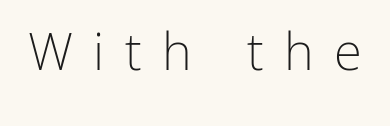
The image shows 51 px light sans-serif type, upright; set unusually wide letter spacing (+0.4 em), not underlined; low stroke contrast and a medium x-height.
